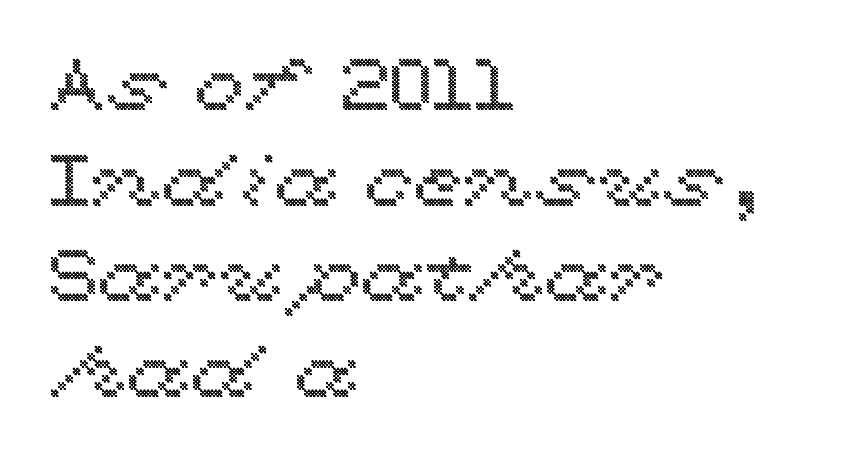
Q: Is the text italic (slanted)? A: Yes.
Q: Is the text underlined? A: No.
Q: How is the paragraph aligned? A: Left-aligned.
Q: Is the spacing between letters normal or unusually wide? A: Normal.
Q: Is the spacing between lines tight, normal or loose? A: Normal.
Q: Width (condensed, normal, or wide)? A: Wide.
Q: x-height? A: Medium.
Q: Monospaced? A: No.
